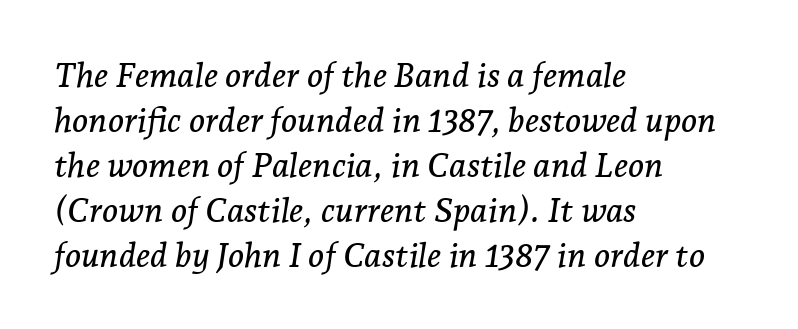
Q: Is the text italic (slanted)? A: Yes, it leans right by about 7 degrees.
Q: Is the typeface a serif or a sans-serif typeface? A: Serif.
Q: Is the text underlined? A: No.
Q: How is the paragraph aligned? A: Left-aligned.
Q: Is the spacing between letters normal or unusually wide? A: Normal.
Q: Is the spacing between lines tight, normal or loose? A: Normal.
Q: Width (condensed, normal, or wide)? A: Normal.
Q: Stroke contrast? A: Low.
Q: x-height? A: Medium.
Q: Monospaced? A: No.
